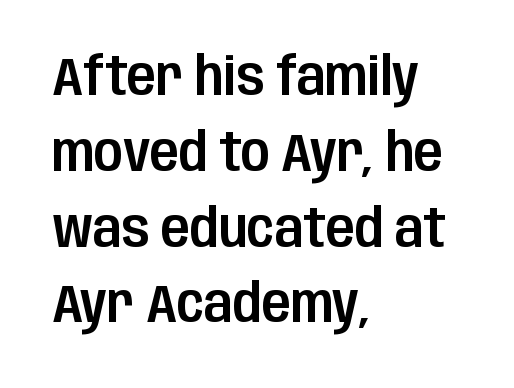
Q: Is the text italic (slanted)? A: No, it is upright.
Q: Is the typeface a serif or a sans-serif typeface? A: Sans-serif.
Q: Is the text underlined? A: No.
Q: How is the paragraph aligned? A: Left-aligned.
Q: Is the spacing between letters normal or unusually wide? A: Normal.
Q: Is the spacing between lines tight, normal or loose? A: Normal.
Q: Width (condensed, normal, or wide)? A: Condensed.
Q: Stroke contrast? A: Low.
Q: x-height? A: Large.
Q: Monospaced? A: No.
